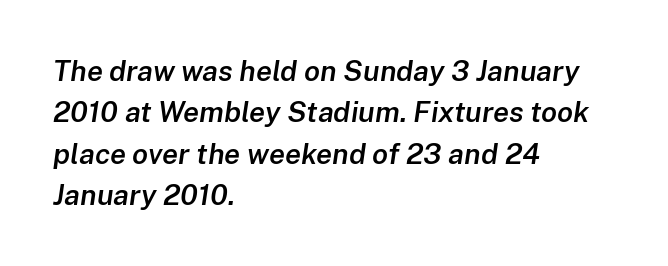
One-word summary of the alignment: left. Decoration check: the copy has no underline. As a designer I'd log this as weight 600, semibold. These lines sit exactly where default settings would place them. The letters are slanted; this is an italic face. Here the glyphs are tracked normally, forming tight word shapes.
